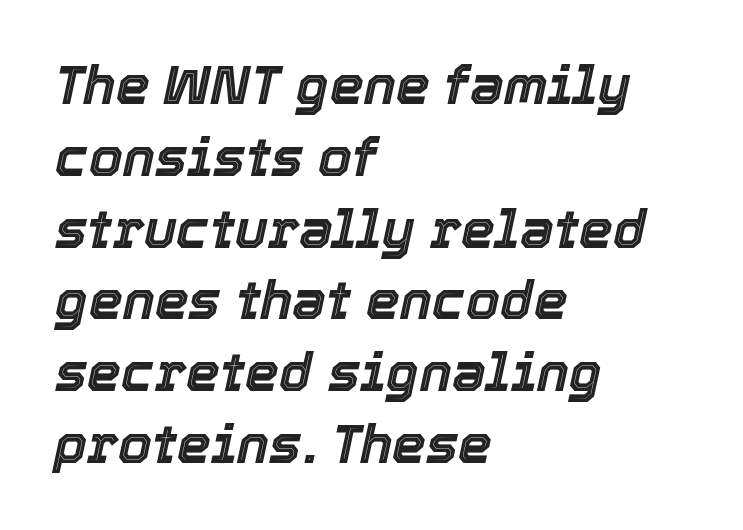
The image shows 54 px text type, italic (leaning right); set left-aligned, normal line spacing (1.33x), normal letter spacing, not underlined; a medium x-height.
